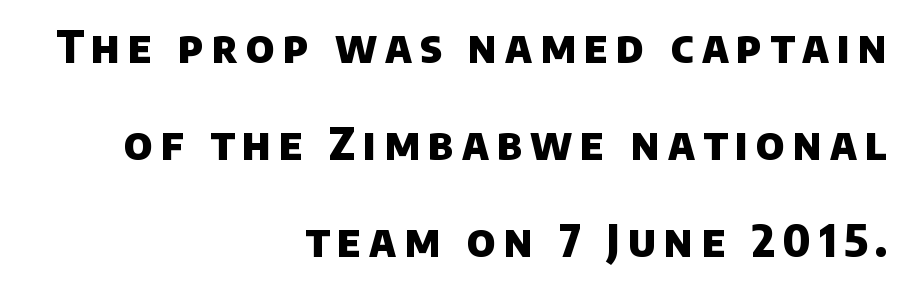
{"serif": "no", "bold": "yes", "weight": "heavy", "width": "normal", "stroke_contrast": "low", "x_height": "large", "monospaced": "no", "underline": "no", "align": "right", "line_spacing": "loose", "line_spacing_ratio": 2.21, "glyph_px": 44}
